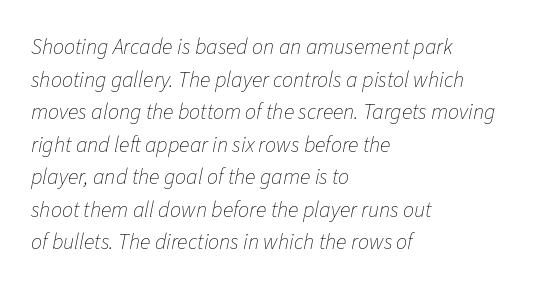
Q: Is the text bold? A: No.
Q: Is the text italic (slanted)? A: Yes, it leans right by about 11 degrees.
Q: Is the text underlined? A: No.
Q: How is the paragraph aligned? A: Left-aligned.
Q: Is the spacing between letters normal or unusually wide? A: Normal.
Q: Is the spacing between lines tight, normal or loose? A: Normal.
